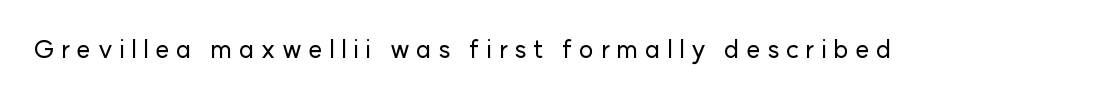
{"italic": "no", "underline": "no", "letter_spacing": "wide", "letter_spacing_em": 0.26, "glyph_px": 25}
